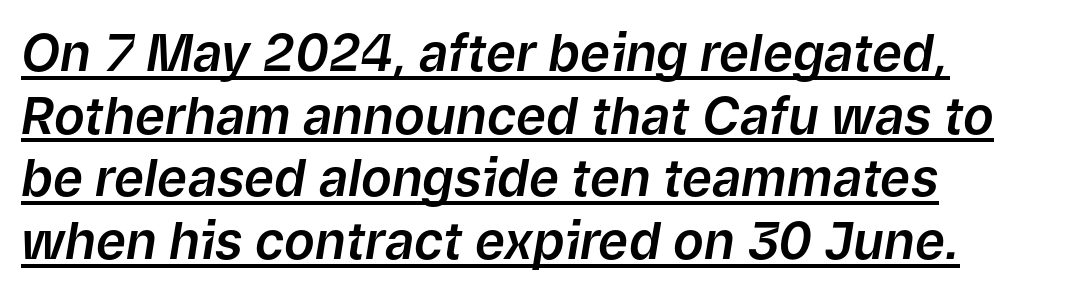
Compared with a centered layout, this one pins lines to the left instead. Slant detected: the letters are inclined. Character widths vary here, with narrow letters taking less room than wide ones. Words appear dense and cohesive because spacing is normal.
